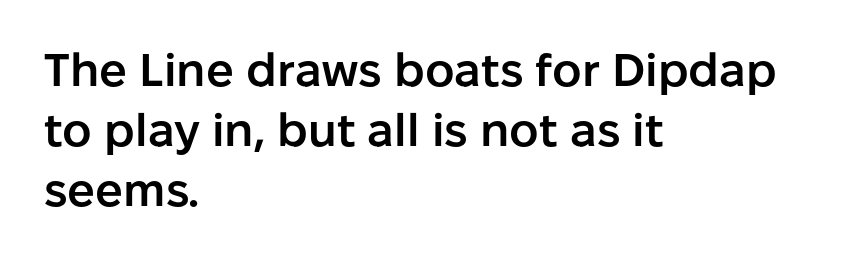
Q: Is the text bold? A: Semi-bold.
Q: Is the text italic (slanted)? A: No, it is upright.
Q: Is the typeface a serif or a sans-serif typeface? A: Sans-serif.
Q: Is the text underlined? A: No.
Q: How is the paragraph aligned? A: Left-aligned.
Q: Is the spacing between letters normal or unusually wide? A: Normal.
Q: Is the spacing between lines tight, normal or loose? A: Normal.
Q: Width (condensed, normal, or wide)? A: Normal.
Q: Stroke contrast? A: Low.
Q: x-height? A: Medium.
Q: Monospaced? A: No.
